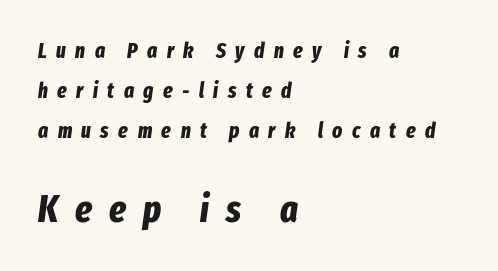
If you drew a ruler down the left edge, every line would touch it. Between these two stacked blocks, the lower one wins on size. Heavy-handed strokes throughout: this text is bold. The gaps between neighbouring characters are conspicuously large.
